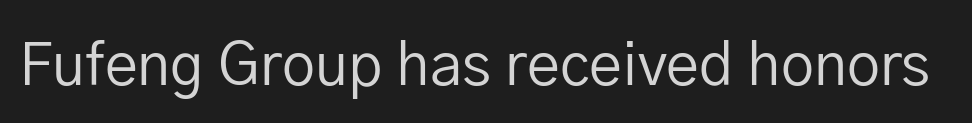
The image shows 59 px regular-weight sans-serif type, upright; set normal letter spacing, not underlined; low stroke contrast and a medium x-height.
